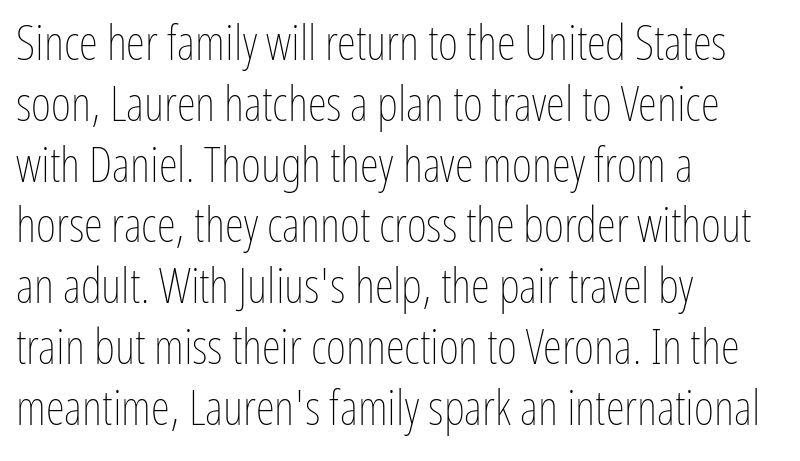
Proportional: the letters do not fall into vertical columns. The area under the type is left untouched. A quiet, ordinary-to-light weight characterises the typeface. Designer's note — italics off, roman on.
